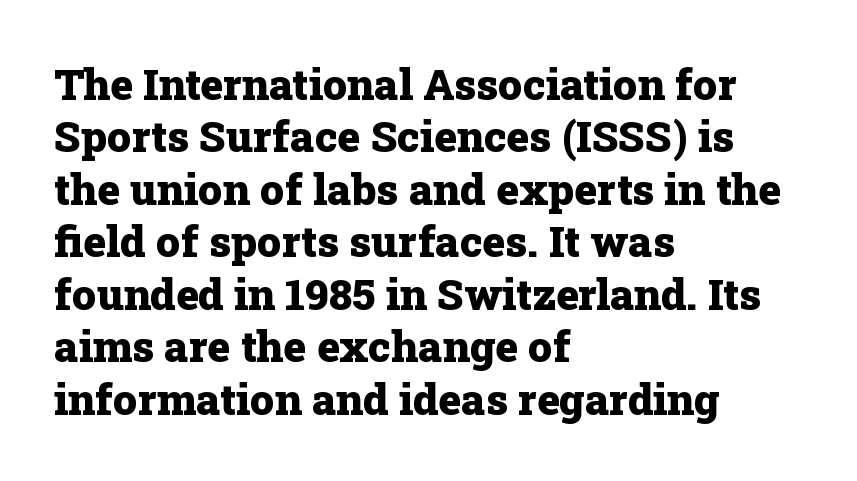
Q: Is the text bold? A: Yes.
Q: Is the text italic (slanted)? A: No, it is upright.
Q: Is the typeface a serif or a sans-serif typeface? A: Serif.
Q: Is the text underlined? A: No.
Q: How is the paragraph aligned? A: Left-aligned.
Q: Is the spacing between letters normal or unusually wide? A: Normal.
Q: Width (condensed, normal, or wide)? A: Normal.
Q: Stroke contrast? A: Low.
Q: x-height? A: Medium.
Q: Monospaced? A: No.
